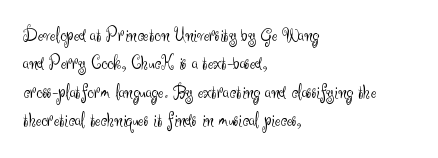
The image shows 20 px text type, upright; set left-aligned, normal line spacing (1.42x), normal letter spacing, not underlined.
